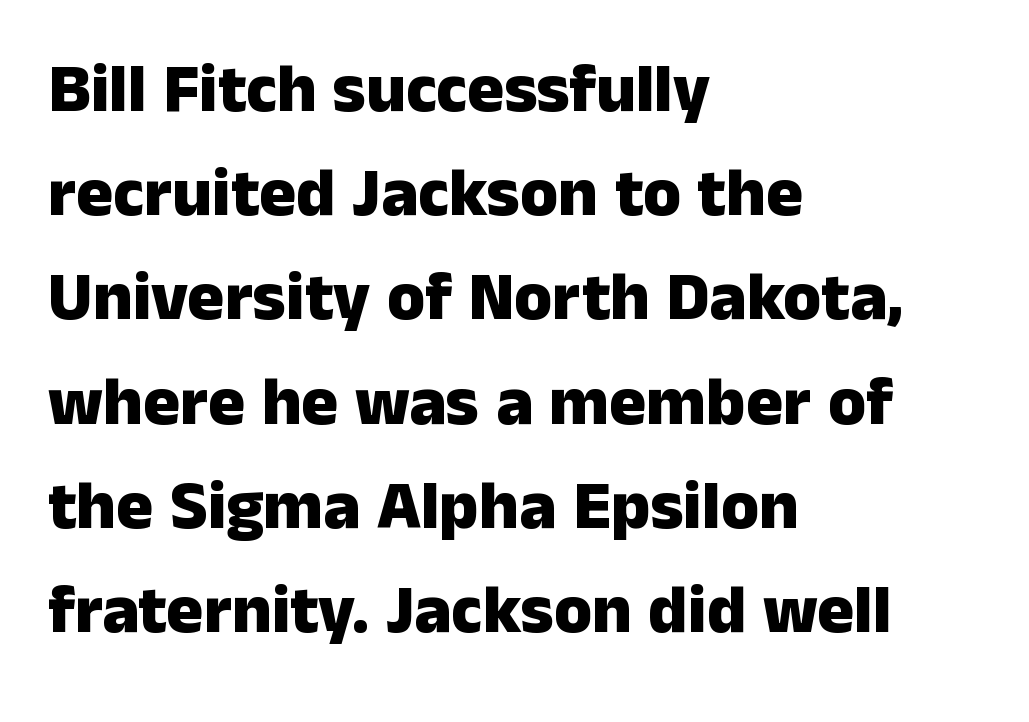
Q: Is the text bold? A: Yes.
Q: Is the text italic (slanted)? A: No, it is upright.
Q: Is the typeface a serif or a sans-serif typeface? A: Sans-serif.
Q: Is the text underlined? A: No.
Q: How is the paragraph aligned? A: Left-aligned.
Q: Is the spacing between letters normal or unusually wide? A: Normal.
Q: Is the spacing between lines tight, normal or loose? A: Normal.
Q: Width (condensed, normal, or wide)? A: Normal.
Q: Stroke contrast? A: Low.
Q: x-height? A: Medium.
Q: Monospaced? A: No.
